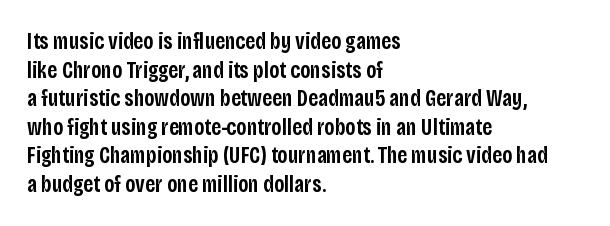
{"italic": "no", "bold": "semi", "underline": "no", "align": "left", "line_spacing_ratio": 1.24, "letter_spacing": "normal", "letter_spacing_em": 0.0, "glyph_px": 23}
